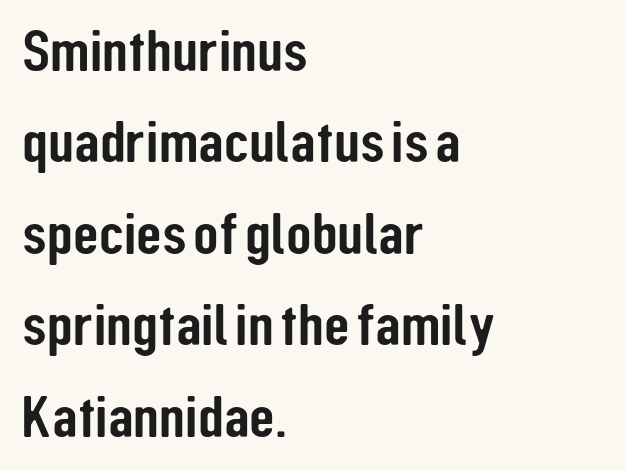
Nobody touched the tracking dial on this one. Horizontal bands of white between lines are of average thickness. Italic? Not at all — the glyphs are vertical. Glance below the letters and you will spot only blank space. Nothing sits at the stroke ends, so this counts as sans-serif.
